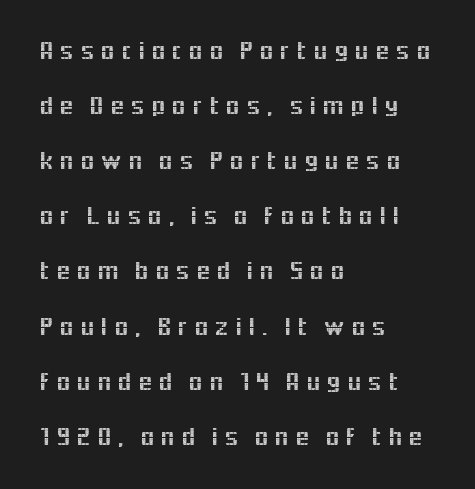
Q: Is the text italic (slanted)? A: No, it is upright.
Q: Is the text underlined? A: No.
Q: How is the paragraph aligned? A: Left-aligned.
Q: Is the spacing between letters normal or unusually wide? A: Unusually wide.
Q: Is the spacing between lines tight, normal or loose? A: Loose.
